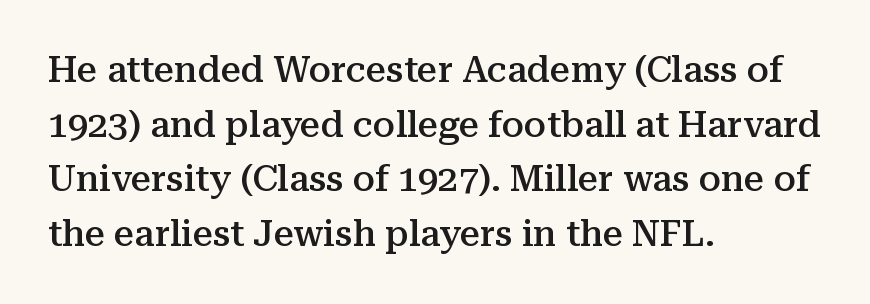
{"serif": "yes", "italic": "no", "bold": "semi", "weight": "semibold", "width": "normal", "stroke_contrast": "medium", "x_height": "medium", "monospaced": "no", "underline": "no", "align": "left", "line_spacing": "normal", "line_spacing_ratio": 1.52, "letter_spacing": "normal", "letter_spacing_em": 0.0, "glyph_px": 36}
